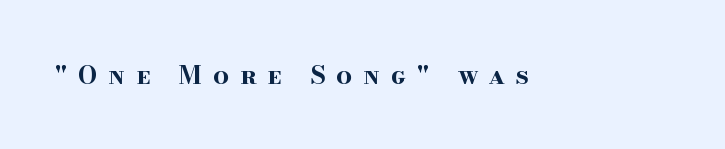
The image shows 25 px bold type, upright; set unusually wide letter spacing (+0.44 em), not underlined.
